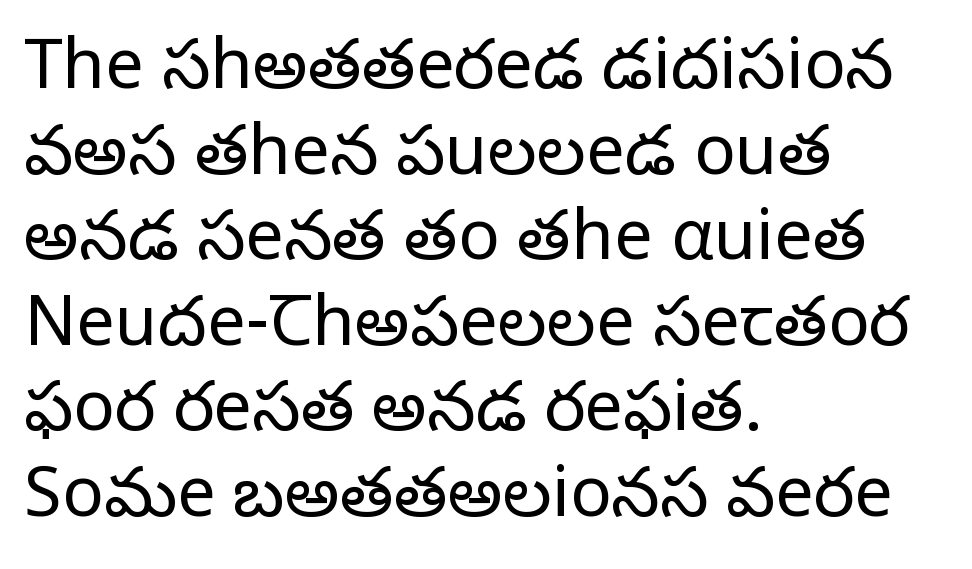
The image shows 69 px regular-weight serif type, upright; set left-aligned, line spacing 1.24x, normal letter spacing, not underlined; low stroke contrast and a large x-height.
